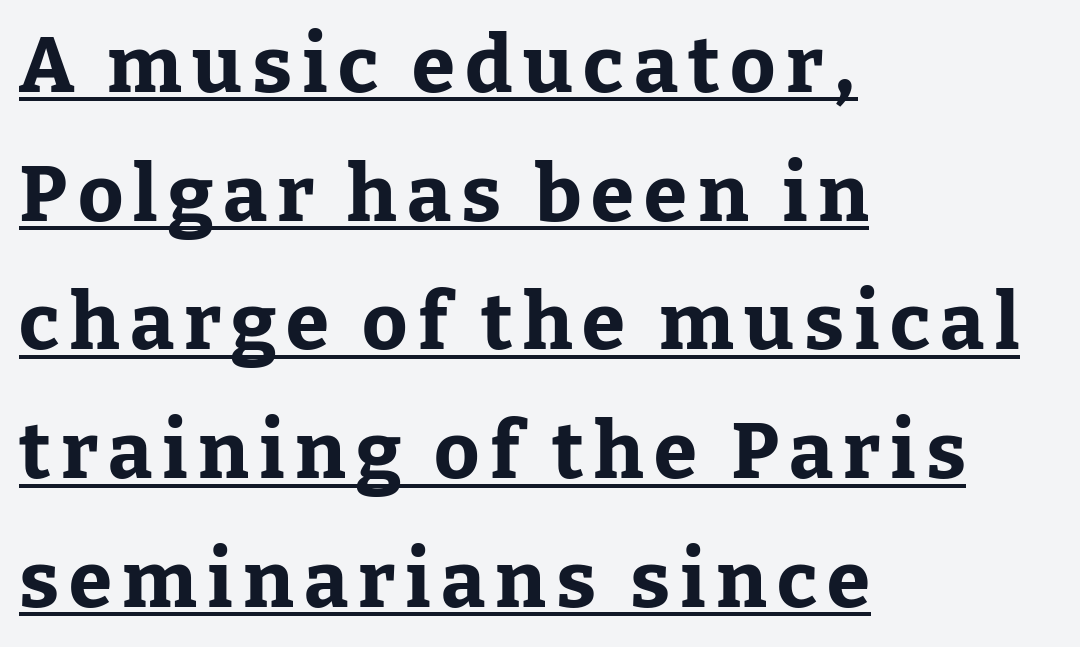
The image shows 78 px bold serif type, upright; set left-aligned, normal line spacing (1.65x), underlined; low stroke contrast and a medium x-height.
